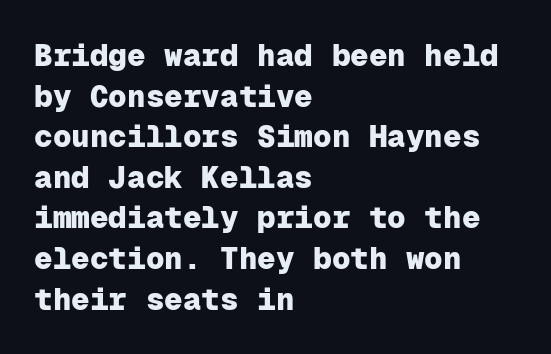
The image shows 31 px heavy sans-serif type, upright, monospaced; set left-aligned, normal line spacing (1.31x), normal letter spacing, not underlined; low stroke contrast and a medium x-height.
